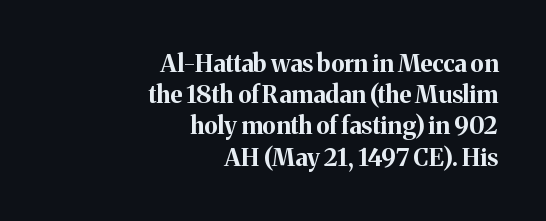
The image shows 24 px bold type, upright; set right-aligned, normal line spacing (1.3x), normal letter spacing, not underlined.
